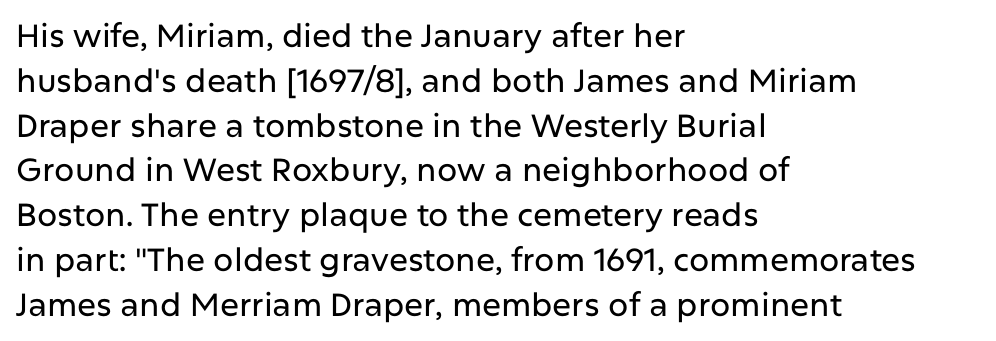
Q: Is the text italic (slanted)? A: No, it is upright.
Q: Is the typeface a serif or a sans-serif typeface? A: Sans-serif.
Q: Is the text underlined? A: No.
Q: How is the paragraph aligned? A: Left-aligned.
Q: Is the spacing between letters normal or unusually wide? A: Normal.
Q: Is the spacing between lines tight, normal or loose? A: Normal.
Q: Width (condensed, normal, or wide)? A: Normal.
Q: Stroke contrast? A: Low.
Q: x-height? A: Medium.
Q: Monospaced? A: No.
